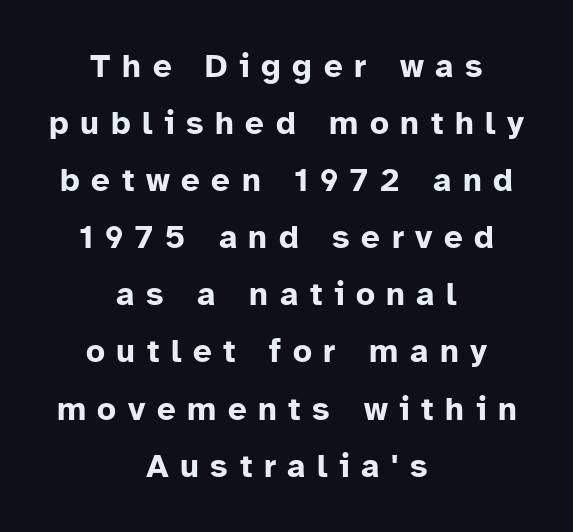
{"serif": "no", "italic": "no", "bold": "yes", "weight": "bold", "width": "normal", "stroke_contrast": "low", "x_height": "medium", "monospaced": "no", "underline": "no", "align": "center", "line_spacing_ratio": 1.73, "letter_spacing": "wide", "letter_spacing_em": 0.35, "glyph_px": 33}
